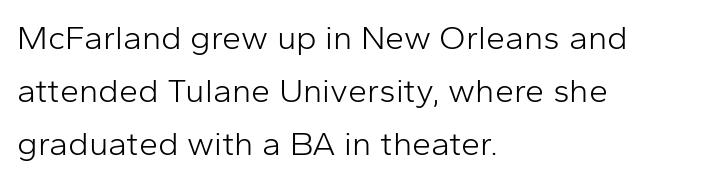
{"serif": "no", "italic": "no", "bold": "no", "weight": "light", "width": "normal", "stroke_contrast": "low", "x_height": "medium", "monospaced": "no", "underline": "no", "align": "left", "line_spacing": "normal", "line_spacing_ratio": 1.56, "letter_spacing": "normal", "letter_spacing_em": 0.0, "glyph_px": 34}
